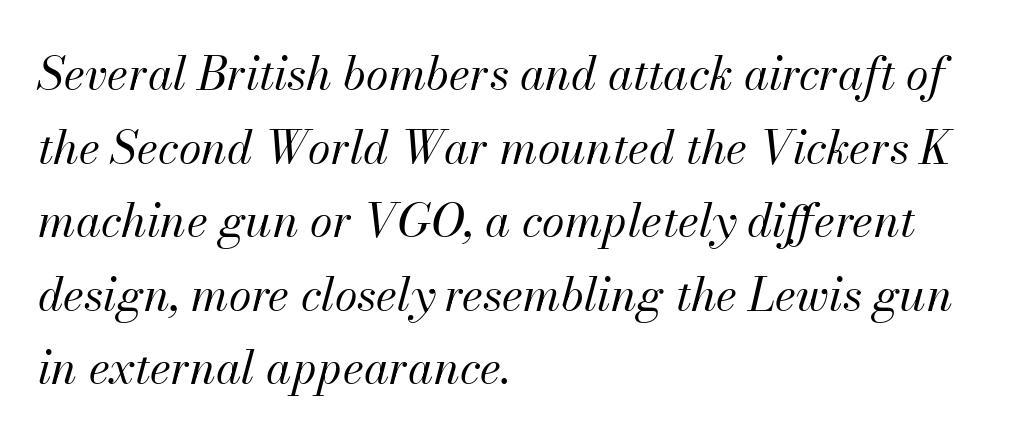
The image shows 46 px regular-weight type, italic (leaning right); set left-aligned, normal line spacing (1.6x), normal letter spacing, not underlined; medium stroke contrast and a small x-height.
